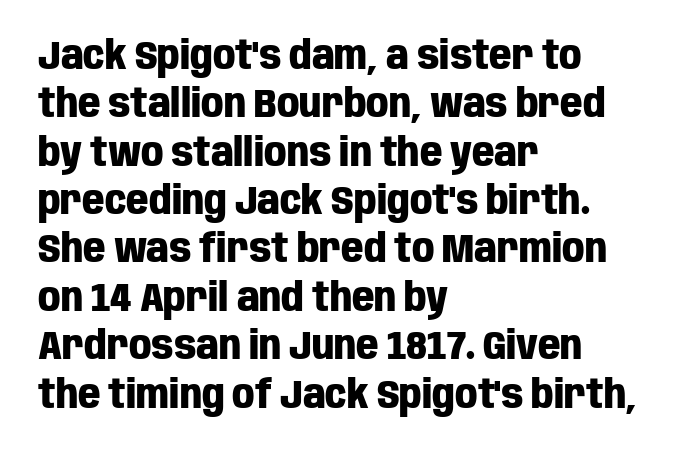
Q: Is the text bold? A: Yes.
Q: Is the text italic (slanted)? A: No, it is upright.
Q: Is the typeface a serif or a sans-serif typeface? A: Sans-serif.
Q: Is the text underlined? A: No.
Q: How is the paragraph aligned? A: Left-aligned.
Q: Is the spacing between letters normal or unusually wide? A: Normal.
Q: Width (condensed, normal, or wide)? A: Condensed.
Q: Stroke contrast? A: Low.
Q: x-height? A: Large.
Q: Monospaced? A: No.
